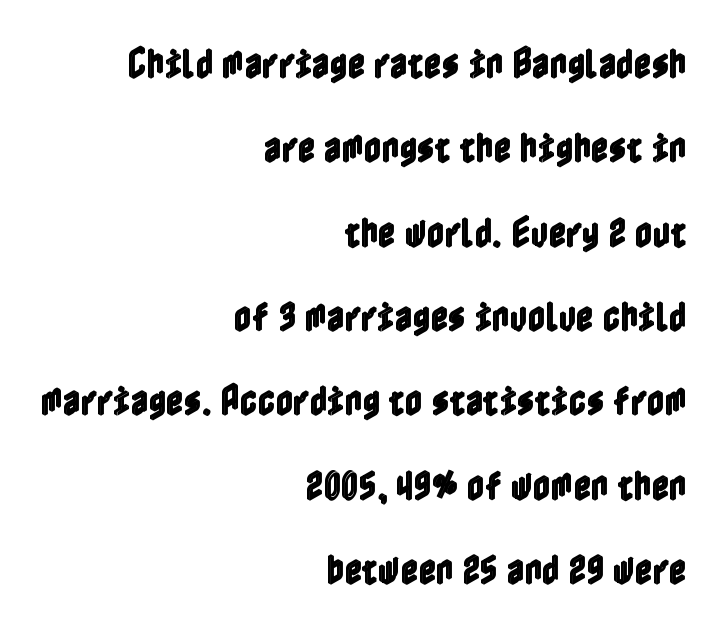
The image shows 34 px condensed type, upright; set right-aligned, loose line spacing (2.48x), normal letter spacing, not underlined; a medium x-height.
